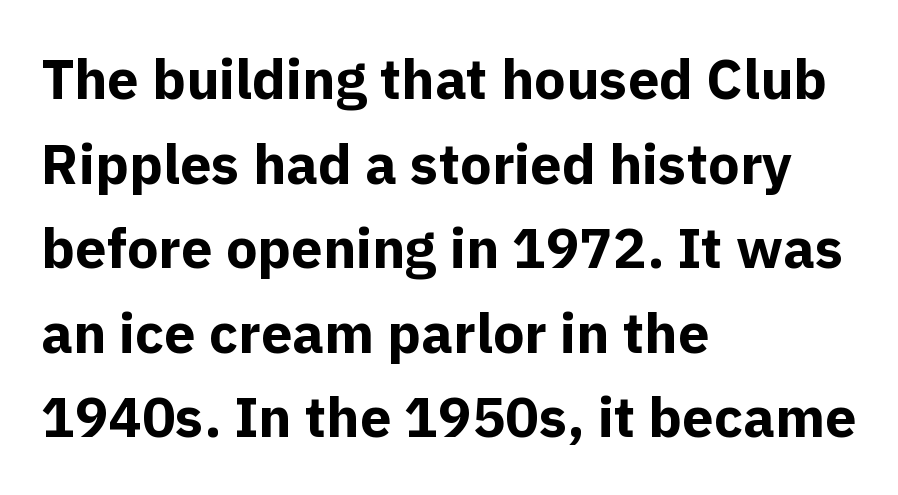
The image shows 56 px bold sans-serif type, upright; set left-aligned, normal line spacing (1.51x), normal letter spacing, not underlined; a medium x-height.
